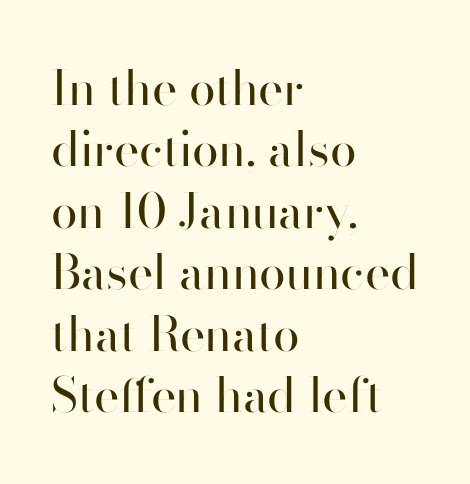
The glyphs in this specimen are sans serif. Tall strokes in this sample are plumb rather than angled. Decoration check: the copy has no underline. These glyphs show unthickened strokes, regular width or finer. Whoever set this chose a conventional vertical rhythm.
